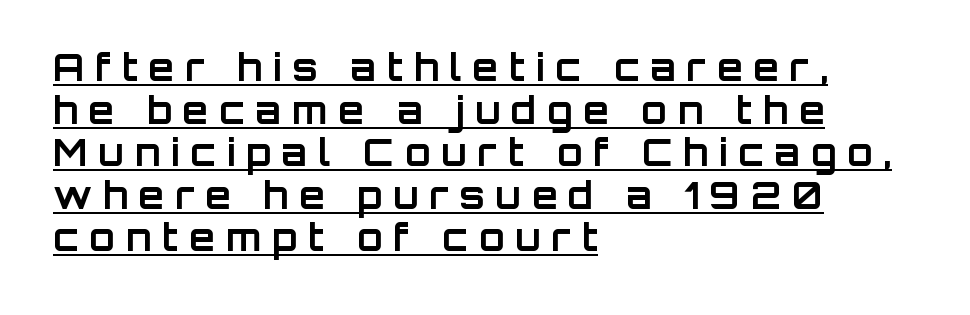
Q: Is the text bold? A: Yes.
Q: Is the text italic (slanted)? A: No, it is upright.
Q: Is the typeface a serif or a sans-serif typeface? A: Sans-serif.
Q: Is the text underlined? A: Yes.
Q: How is the paragraph aligned? A: Left-aligned.
Q: Is the spacing between letters normal or unusually wide? A: Unusually wide.
Q: Is the spacing between lines tight, normal or loose? A: Tight.
Q: Width (condensed, normal, or wide)? A: Normal.
Q: Stroke contrast? A: Low.
Q: x-height? A: Large.
Q: Monospaced? A: No.
